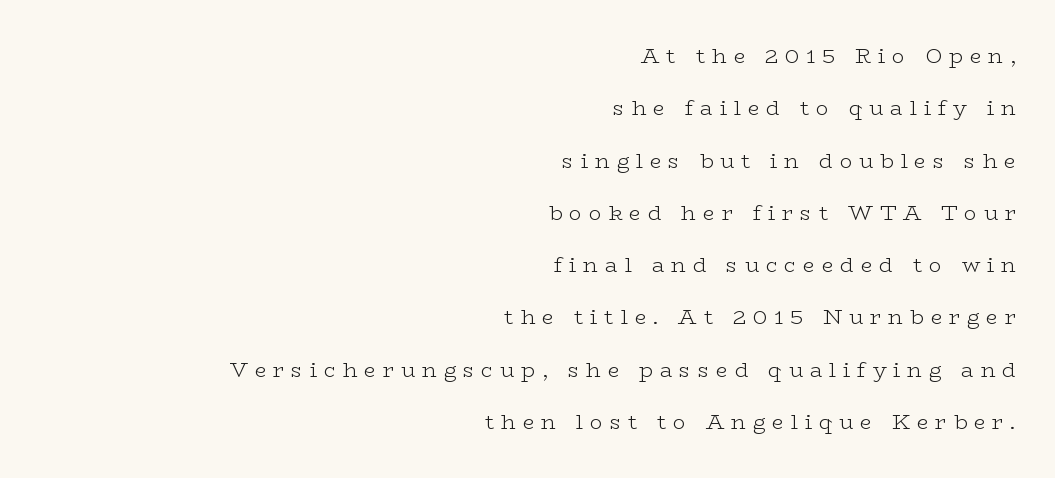
Q: Is the text bold? A: No.
Q: Is the text italic (slanted)? A: No, it is upright.
Q: Is the text underlined? A: No.
Q: How is the paragraph aligned? A: Right-aligned.
Q: Is the spacing between letters normal or unusually wide? A: Unusually wide.
Q: Is the spacing between lines tight, normal or loose? A: Loose.
